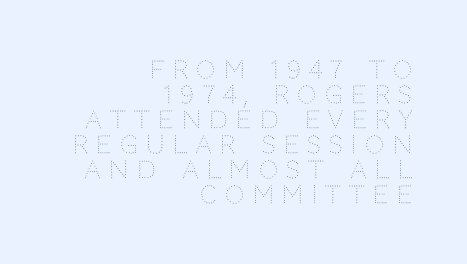
The image shows 24 px text type, upright; set right-aligned, tight line spacing (1.04x), unusually wide letter spacing (+0.35 em), not underlined.
